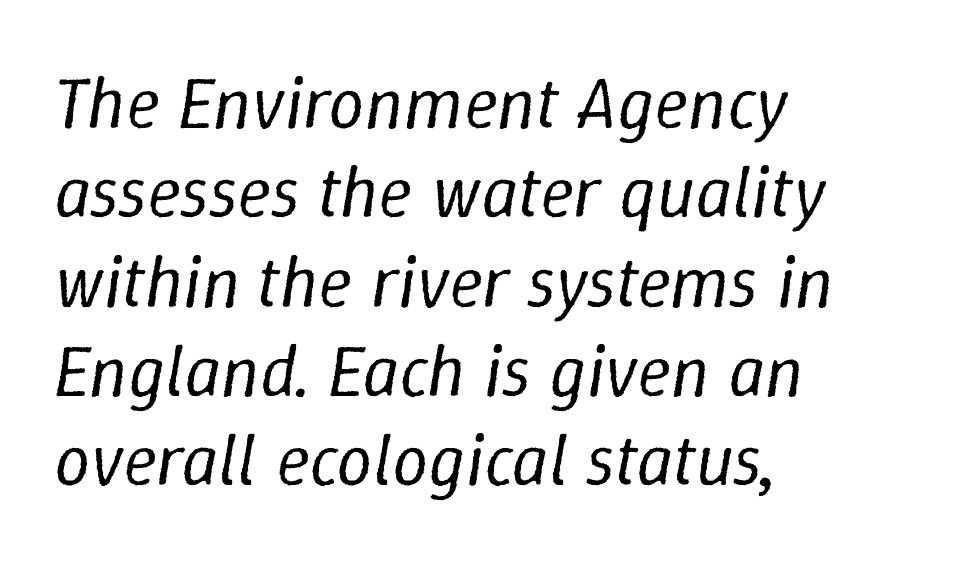
The image shows 72 px regular-weight type, italic (leaning right); set left-aligned, line spacing 1.24x, normal letter spacing, not underlined; low stroke contrast and a medium x-height.
